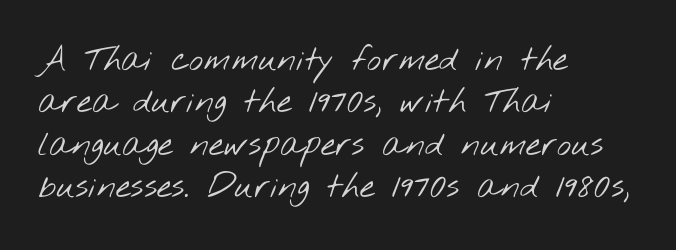
Q: Is the text bold? A: No.
Q: Is the typeface a serif or a sans-serif typeface? A: Sans-serif.
Q: Is the text underlined? A: No.
Q: How is the paragraph aligned? A: Left-aligned.
Q: Is the spacing between letters normal or unusually wide? A: Normal.
Q: Is the spacing between lines tight, normal or loose? A: Normal.
Q: Width (condensed, normal, or wide)? A: Wide.
Q: Stroke contrast? A: Low.
Q: x-height? A: Small.
Q: Monospaced? A: No.
